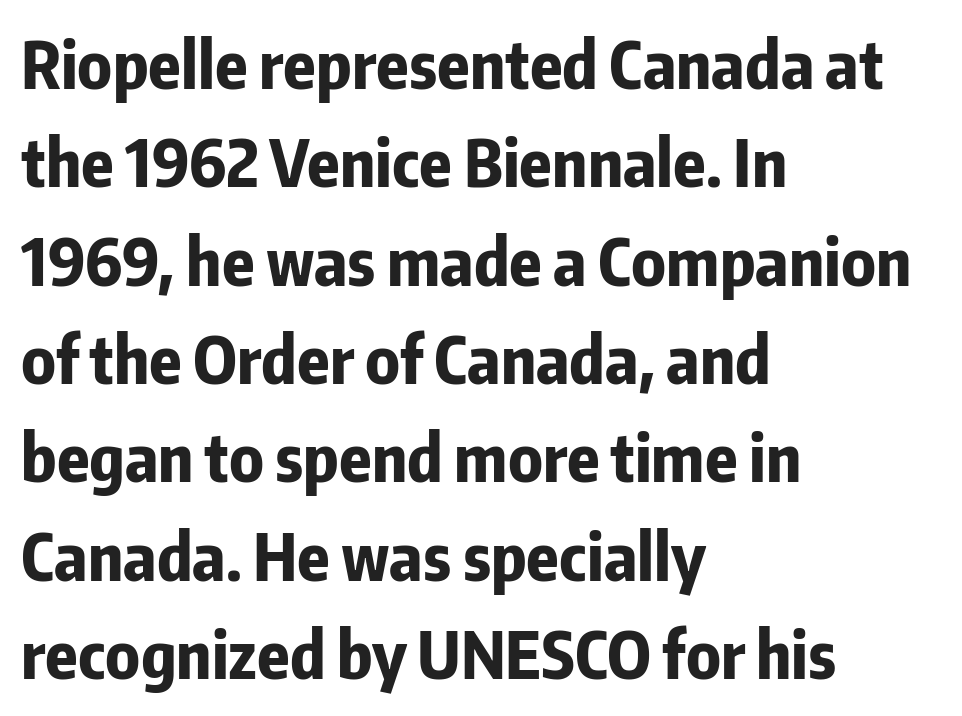
{"serif": "no", "italic": "no", "bold": "yes", "weight": "bold", "width": "condensed", "stroke_contrast": "low", "x_height": "medium", "monospaced": "no", "underline": "no", "align": "left", "line_spacing": "normal", "line_spacing_ratio": 1.49, "letter_spacing": "normal", "letter_spacing_em": 0.0, "glyph_px": 66}
